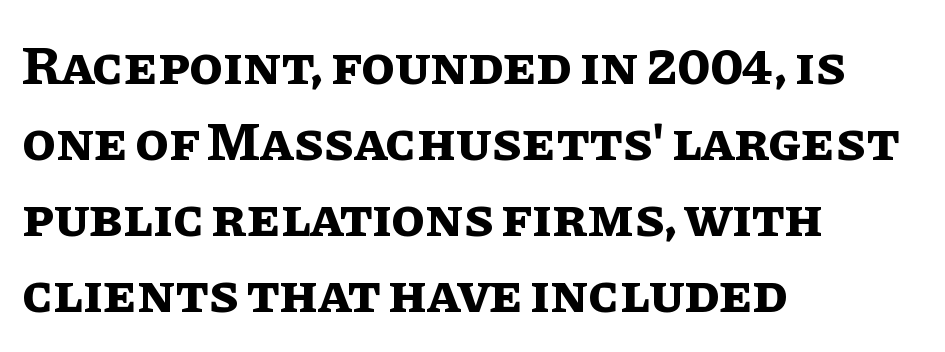
The image shows 55 px bold type, upright; set left-aligned, normal line spacing (1.38x), normal letter spacing, not underlined; low stroke contrast and a large x-height.
